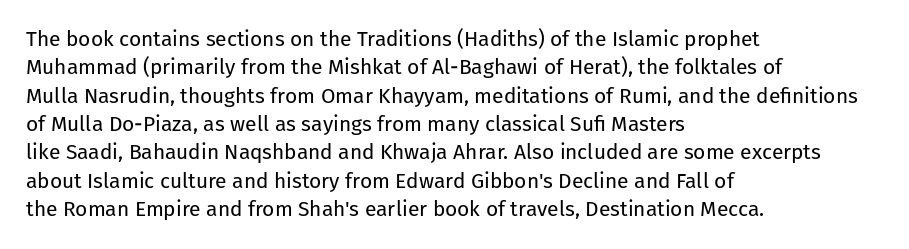
{"italic": "no", "bold": "no", "underline": "no", "align": "left", "line_spacing": "normal", "line_spacing_ratio": 1.35, "letter_spacing": "normal", "letter_spacing_em": 0.0, "glyph_px": 21}
